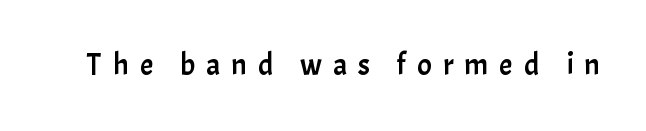
Between one letter and the next there's a generous, obvious gap. This is roman type, the default non-slanted kind. Type without underlining. The characters display no serif detailing; their extremities are plain.
